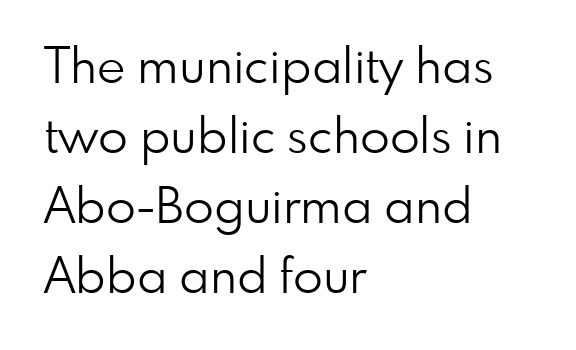
{"serif": "no", "italic": "no", "bold": "no", "weight": "light", "width": "normal", "stroke_contrast": "low", "x_height": "small", "monospaced": "no", "underline": "no", "align": "left", "line_spacing": "normal", "line_spacing_ratio": 1.43, "letter_spacing": "normal", "letter_spacing_em": 0.0, "glyph_px": 49}
